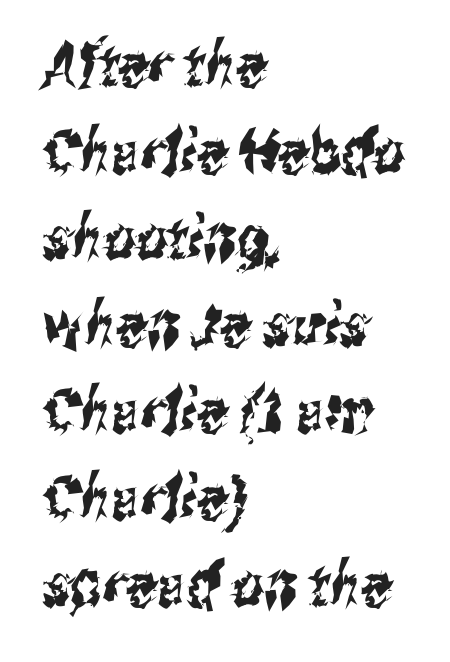
The image shows 61 px condensed sans-serif type; set left-aligned, normal line spacing (1.42x), normal letter spacing, not underlined; medium stroke contrast and a medium x-height.
